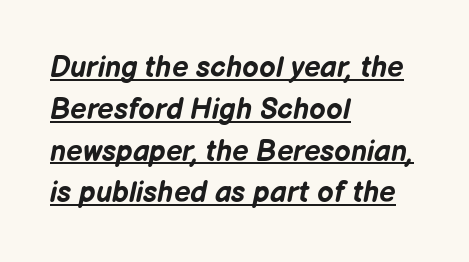
In terms of letterspacing, this is plain default setting. The space between consecutive lines is moderate. The ragged edge is on the right, which tells us the setting is flush left. Here the designer chose a conventional face with non-uniform glyph widths.
